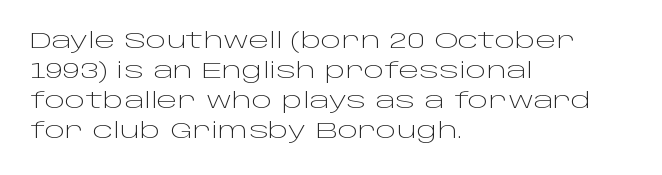
The letterforms sit shoulder to shoulder at normal distance. The space directly below the letters is spotless. Counters stay open thanks to moderate or lighter strokes. The vertical gap from one line to the next is medium. Ascenders rise straight up at ninety degrees. The ragged edge is on the right, which tells us the setting is flush left.
